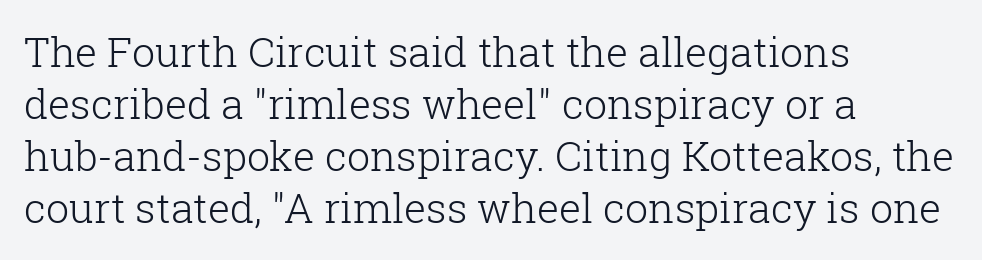
The image shows 41 px light serif type, upright; set left-aligned, normal line spacing (1.27x), normal letter spacing, not underlined; low stroke contrast and a medium x-height.
